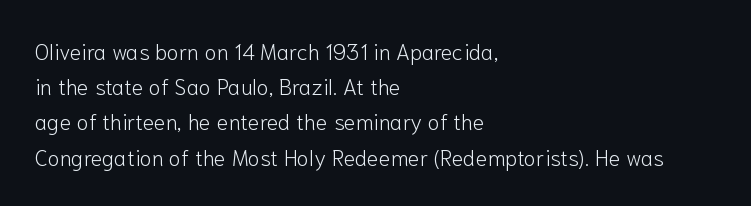
{"italic": "no", "bold": "no", "underline": "no", "align": "left", "line_spacing": "normal", "line_spacing_ratio": 1.6, "letter_spacing": "normal", "letter_spacing_em": 0.0, "glyph_px": 22}
